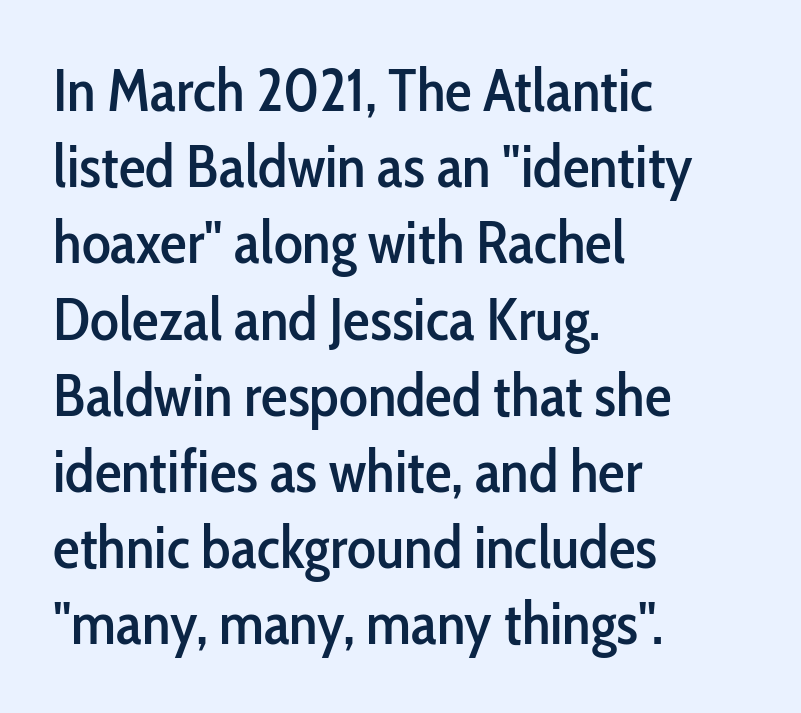
The image shows 60 px condensed sans-serif type, upright; set left-aligned, normal line spacing (1.27x), normal letter spacing, not underlined; low stroke contrast and a medium x-height.
